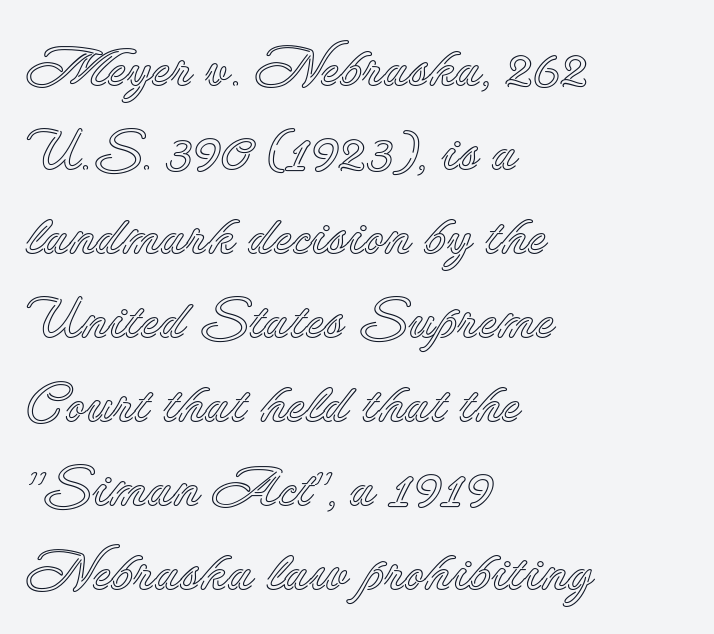
{"width": "normal", "x_height": "small", "monospaced": "no", "underline": "no", "align": "left", "line_spacing": "normal", "line_spacing_ratio": 1.5, "letter_spacing": "normal", "letter_spacing_em": 0.0, "glyph_px": 56}
